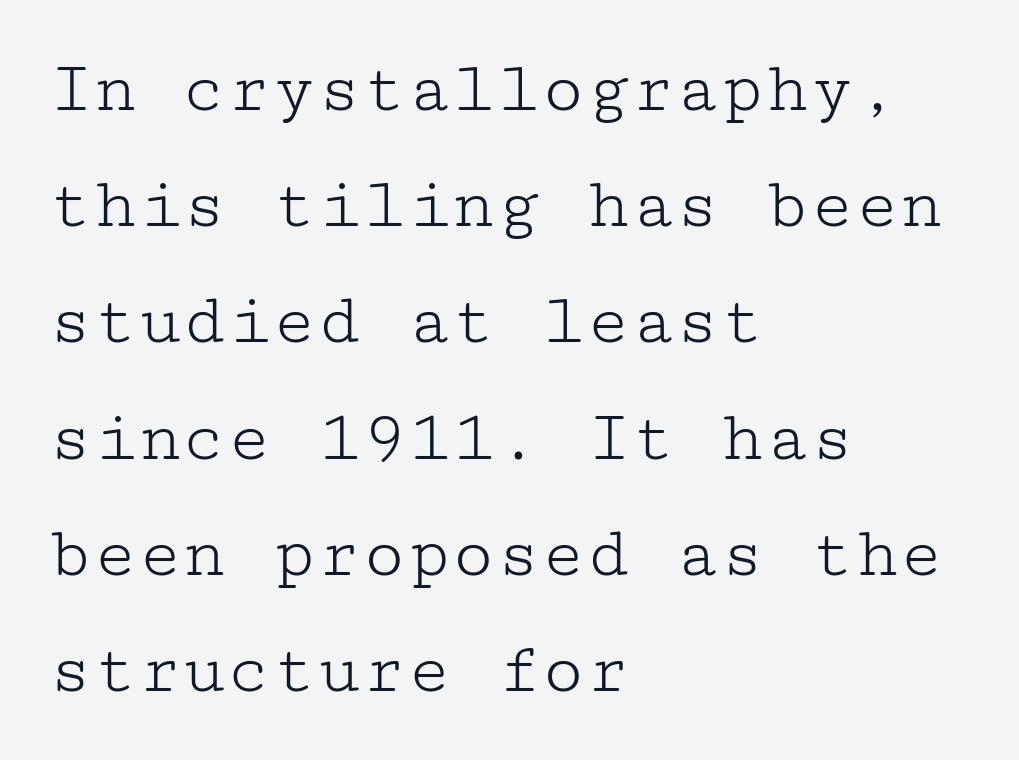
The image shows 74 px light, wide serif type, upright; set left-aligned, normal line spacing (1.57x), normal letter spacing, not underlined; low stroke contrast and a medium x-height.
